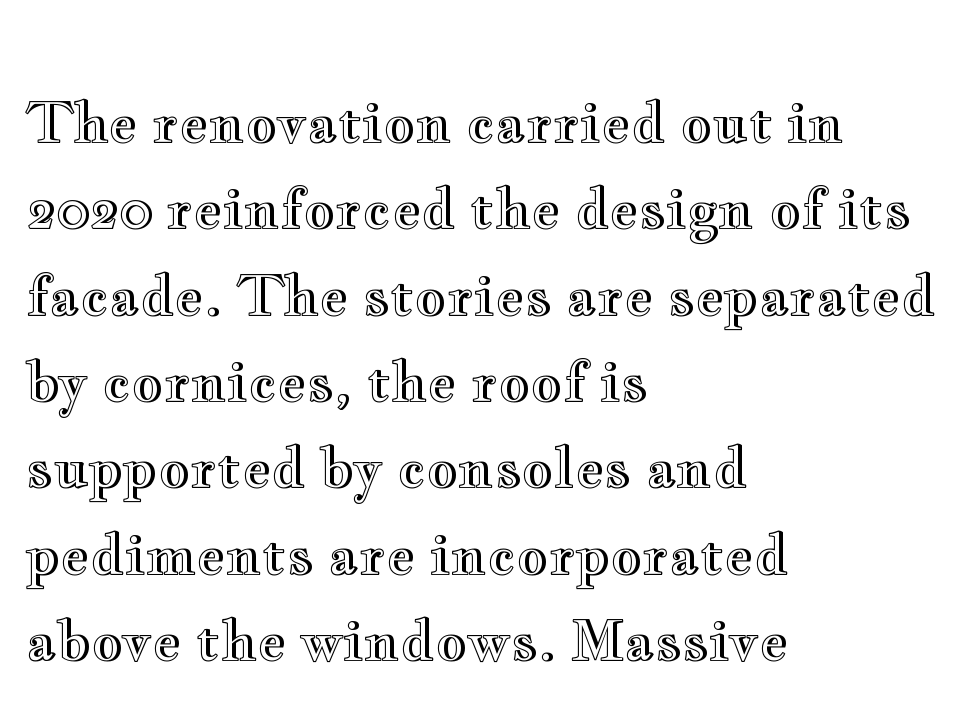
The image shows 55 px wide type, upright; set left-aligned, normal line spacing (1.57x), normal letter spacing, not underlined; a small x-height.
